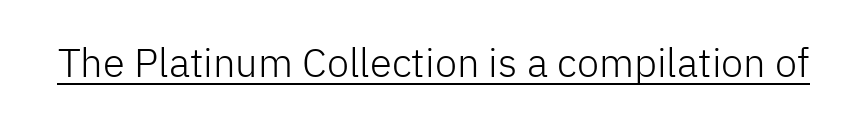
{"serif": "no", "italic": "no", "bold": "no", "weight": "light", "width": "normal", "stroke_contrast": "low", "x_height": "medium", "monospaced": "no", "underline": "yes", "letter_spacing": "normal", "letter_spacing_em": 0.0, "glyph_px": 40}
